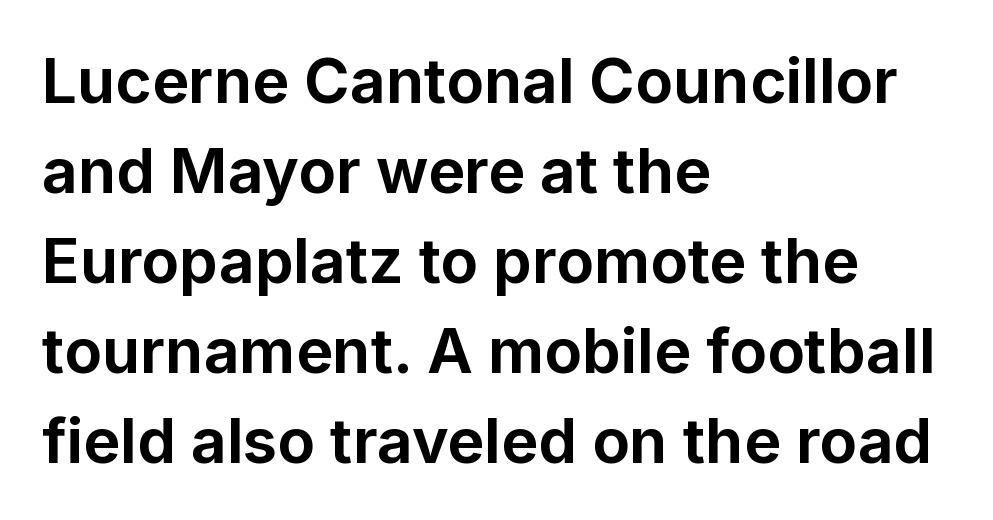
{"serif": "no", "italic": "no", "bold": "yes", "weight": "bold", "width": "normal", "stroke_contrast": "low", "x_height": "medium", "monospaced": "no", "underline": "no", "align": "left", "line_spacing": "normal", "line_spacing_ratio": 1.45, "letter_spacing": "normal", "letter_spacing_em": 0.0, "glyph_px": 62}
